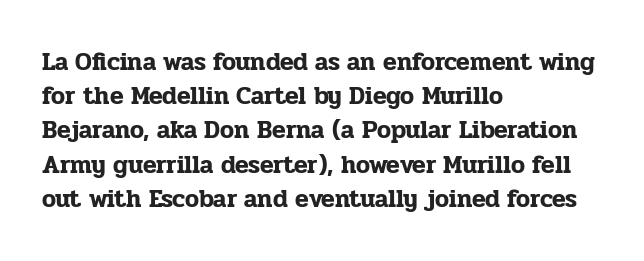
Q: Is the text italic (slanted)? A: No, it is upright.
Q: Is the text underlined? A: No.
Q: How is the paragraph aligned? A: Left-aligned.
Q: Is the spacing between letters normal or unusually wide? A: Normal.
Q: Is the spacing between lines tight, normal or loose? A: Normal.
